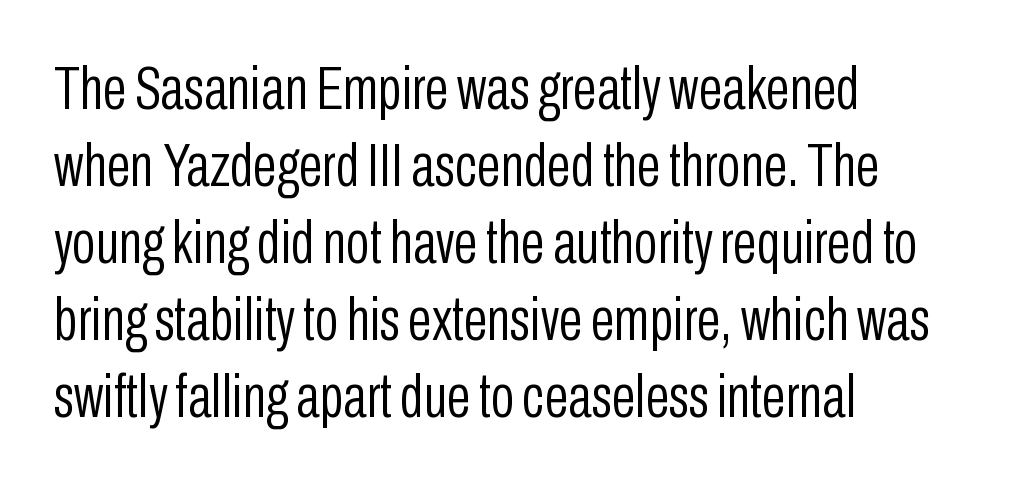
Unmarked baselines from the first word to the last. Each stroke keeps to a modest, everyday thickness or less. If you drew a line through each stem, it would be perfectly vertical. Is the block centered? No — it sits flush against the left margin.
